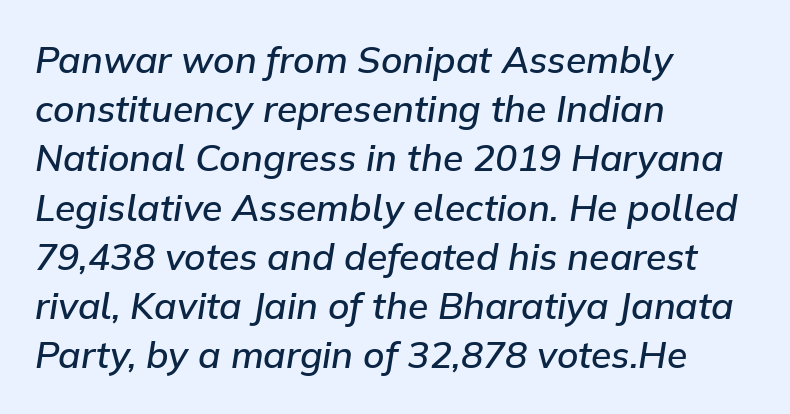
The image shows 37 px semibold type, italic (leaning right); set left-aligned, normal line spacing (1.33x), normal letter spacing, not underlined; low stroke contrast and a medium x-height.
